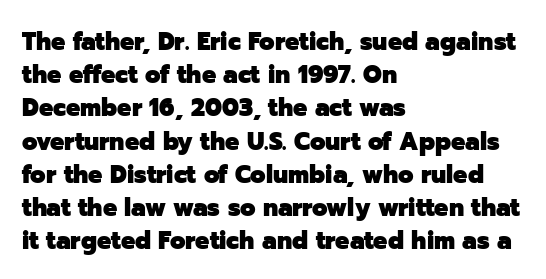
Q: Is the text bold? A: Yes.
Q: Is the text italic (slanted)? A: No, it is upright.
Q: Is the text underlined? A: No.
Q: How is the paragraph aligned? A: Left-aligned.
Q: Is the spacing between letters normal or unusually wide? A: Normal.
Q: Is the spacing between lines tight, normal or loose? A: Normal.
